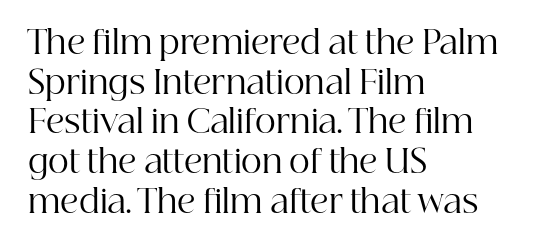
{"serif": "yes", "italic": "no", "bold": "no", "weight": "regular", "width": "normal", "stroke_contrast": "high", "x_height": "medium", "monospaced": "no", "underline": "no", "align": "left", "line_spacing_ratio": 1.24, "letter_spacing": "normal", "letter_spacing_em": 0.0, "glyph_px": 32}
